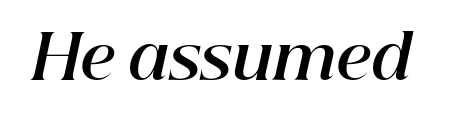
Students, this is bold: see how much ink each stroke carries. Beneath every word, the page is bare. In terms of posture, this sample is oblique. This sample has the flowing, uneven cadence of proportional lettering. Default kerning and tracking; the words read as compact shapes.
